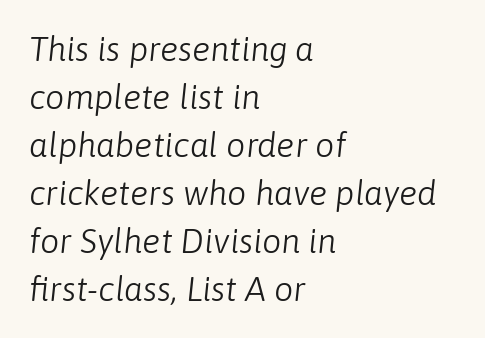
{"italic": "yes", "lean": "right", "slant_degrees": 6, "bold": "no", "weight": "light", "width": "normal", "stroke_contrast": "low", "x_height": "medium", "monospaced": "no", "underline": "no", "align": "left", "line_spacing": "normal", "line_spacing_ratio": 1.41, "letter_spacing": "normal", "letter_spacing_em": 0.0, "glyph_px": 34}
